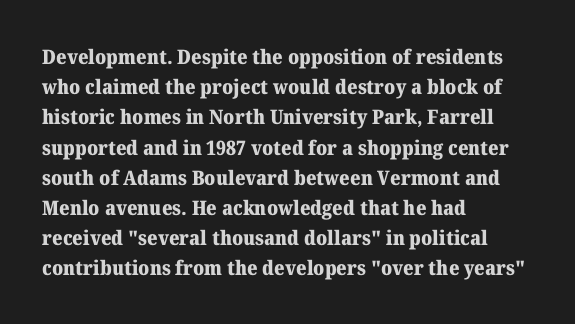
{"italic": "no", "bold": "yes", "underline": "no", "align": "left", "line_spacing": "normal", "line_spacing_ratio": 1.51, "letter_spacing": "normal", "letter_spacing_em": 0.0, "glyph_px": 20}
